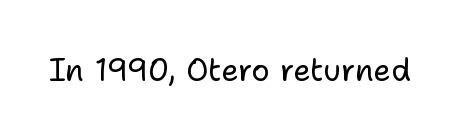
The image shows 31 px regular-weight sans-serif type, upright; set normal letter spacing, not underlined; low stroke contrast and a medium x-height.
